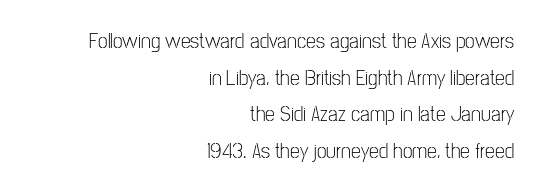
Words appear dense and cohesive because spacing is normal. The vertical gap from one line to the next is medium. This is roman type, the default non-slanted kind. Heft: none added — not bold. The text block is weighted toward the right margin, trailing off unevenly leftward. Unmarked baselines from the first word to the last.
